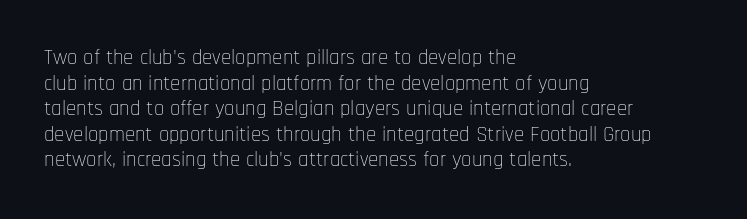
Does extra space separate the letters? No, they use regular spacing. The passage is arranged the way most books set body copy — flush left. The area under the type is left untouched. The face looks like a standard text weight, possibly lighter. Notice how the stems are strictly vertical — no italics here.
